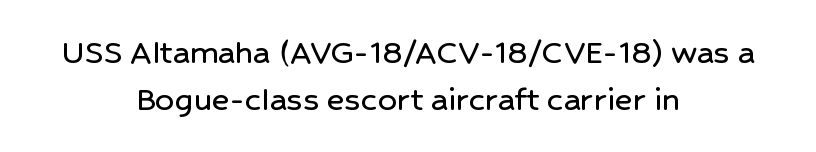
Type style note: lacks serifs. The passage shown is not underscored anywhere. These lines were composed using upright roman letters. The whitespace from short lines is split evenly between both sides. Characters follow at the spacing the type designer built in. Spacing verdict: proportional, widths tailored to each character.
